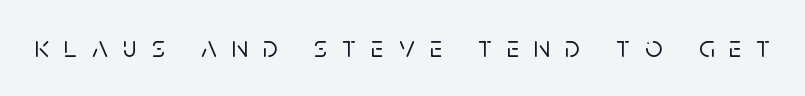
The image shows 30 px sans-serif type, upright; set unusually wide letter spacing (+0.5 em), not underlined; low stroke contrast and a large x-height.
